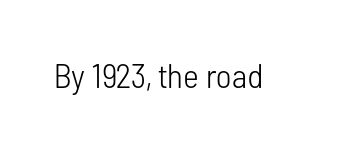
Q: Is the text bold? A: No.
Q: Is the text italic (slanted)? A: No, it is upright.
Q: Is the typeface a serif or a sans-serif typeface? A: Sans-serif.
Q: Is the text underlined? A: No.
Q: Is the spacing between letters normal or unusually wide? A: Normal.
Q: Width (condensed, normal, or wide)? A: Condensed.
Q: Stroke contrast? A: Low.
Q: x-height? A: Medium.
Q: Monospaced? A: No.
